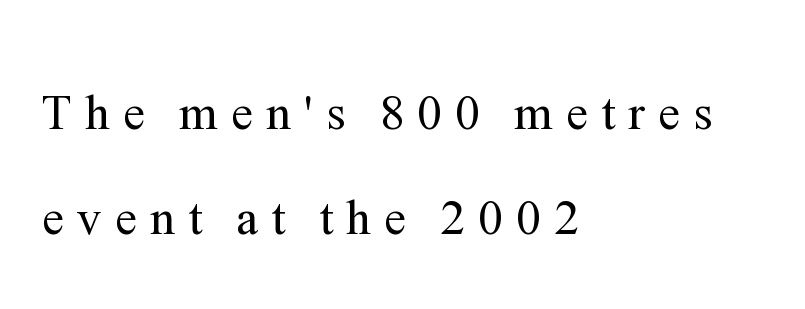
The image shows 49 px regular-weight serif type, upright; set left-aligned, loose line spacing (2.15x), unusually wide letter spacing (+0.27 em), not underlined; medium stroke contrast and a medium x-height.
